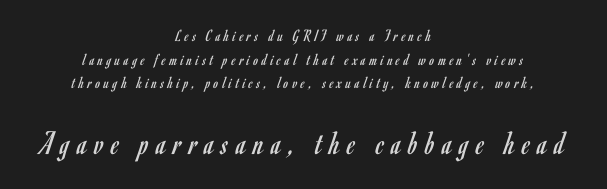
Q: Is the text bold? A: No.
Q: Is the text italic (slanted)? A: Yes.
Q: Is the typeface a serif or a sans-serif typeface? A: Sans-serif.
Q: Is the text underlined? A: No.
Q: How is the paragraph aligned? A: Centered.
Q: Is the spacing between letters normal or unusually wide? A: Unusually wide.
Q: Is the spacing between lines tight, normal or loose? A: Normal.
Q: Which block of text is set in a larger size, the first (top) or the second (bottom)? A: The second (bottom) one.
Q: Width (condensed, normal, or wide)? A: Condensed.
Q: Stroke contrast? A: Low.
Q: x-height? A: Small.
Q: Monospaced? A: No.
